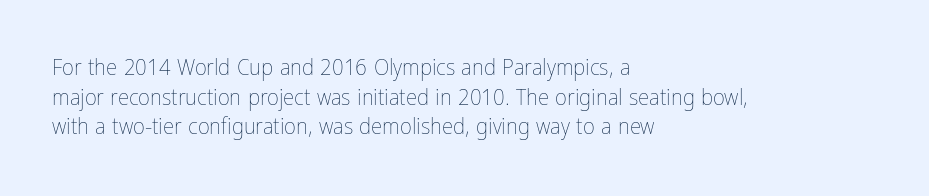
Q: Is the text bold? A: No.
Q: Is the text italic (slanted)? A: No, it is upright.
Q: Is the text underlined? A: No.
Q: How is the paragraph aligned? A: Left-aligned.
Q: Is the spacing between letters normal or unusually wide? A: Normal.
Q: Is the spacing between lines tight, normal or loose? A: Normal.
